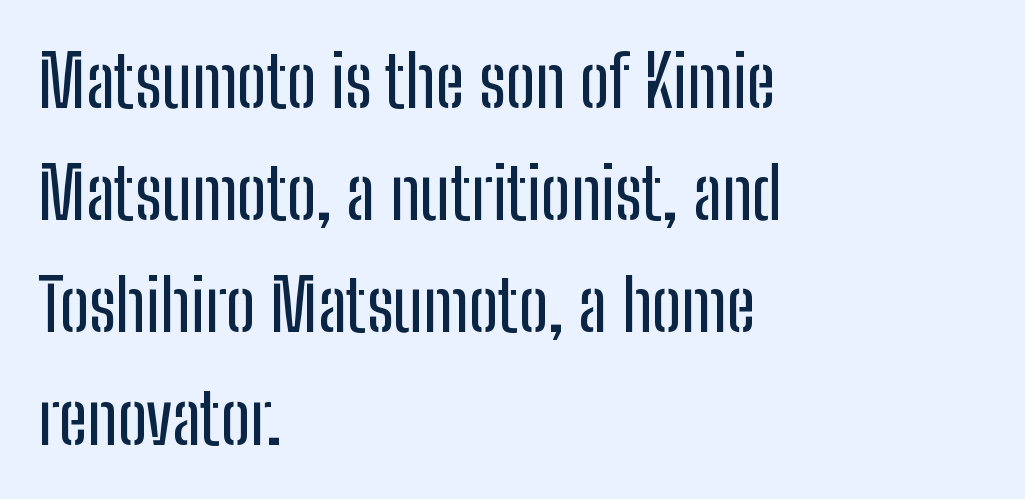
Q: Is the text italic (slanted)? A: No, it is upright.
Q: Is the typeface a serif or a sans-serif typeface? A: Sans-serif.
Q: Is the text underlined? A: No.
Q: How is the paragraph aligned? A: Left-aligned.
Q: Is the spacing between letters normal or unusually wide? A: Normal.
Q: Is the spacing between lines tight, normal or loose? A: Normal.
Q: Width (condensed, normal, or wide)? A: Condensed.
Q: Stroke contrast? A: Low.
Q: x-height? A: Medium.
Q: Monospaced? A: No.
